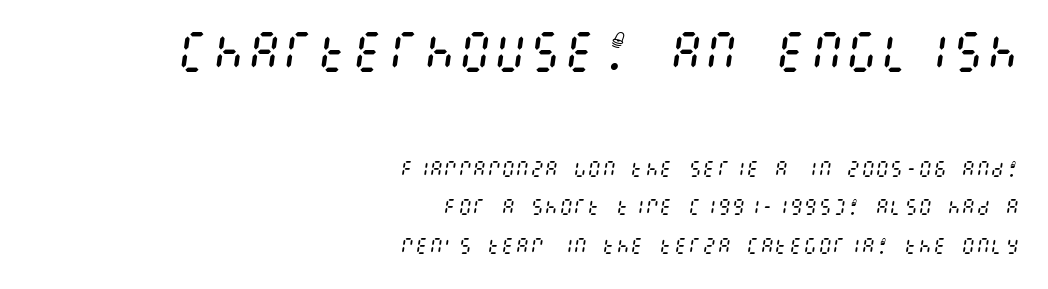
{"italic": "yes", "lean": "right", "slant_degrees": 8, "bold": "no", "weight": "regular", "width": "condensed", "stroke_contrast": "medium", "x_height": "large", "underline": "no", "align": "right", "line_spacing": "loose", "line_spacing_ratio": 2.15, "letter_spacing": "normal", "letter_spacing_em": 0.0, "larger_block": "first", "size_ratio": 2.44, "glyph_px": 44}
